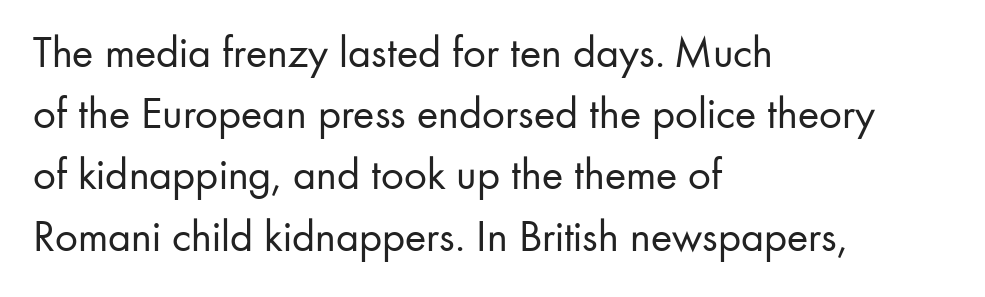
The image shows 45 px regular-weight sans-serif type, upright; set left-aligned, normal line spacing (1.36x), normal letter spacing, not underlined; low stroke contrast and a small x-height.
